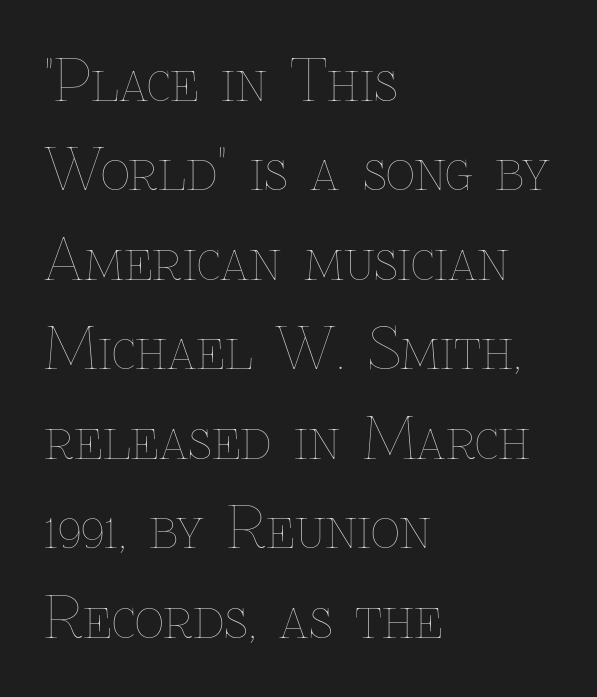
{"italic": "no", "bold": "no", "weight": "thin", "width": "normal", "stroke_contrast": "low", "x_height": "medium", "monospaced": "no", "underline": "no", "align": "left", "line_spacing": "normal", "line_spacing_ratio": 1.57, "letter_spacing": "normal", "letter_spacing_em": 0.0, "glyph_px": 57}
